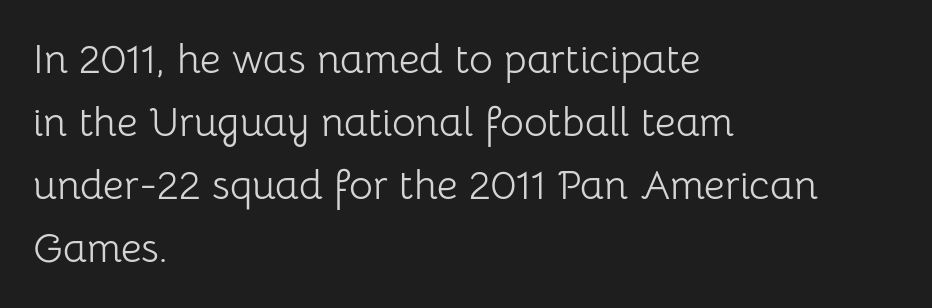
{"serif": "no", "italic": "no", "bold": "no", "weight": "light", "width": "normal", "stroke_contrast": "low", "x_height": "medium", "monospaced": "no", "underline": "no", "align": "left", "line_spacing": "normal", "line_spacing_ratio": 1.54, "letter_spacing": "normal", "letter_spacing_em": 0.0, "glyph_px": 41}
